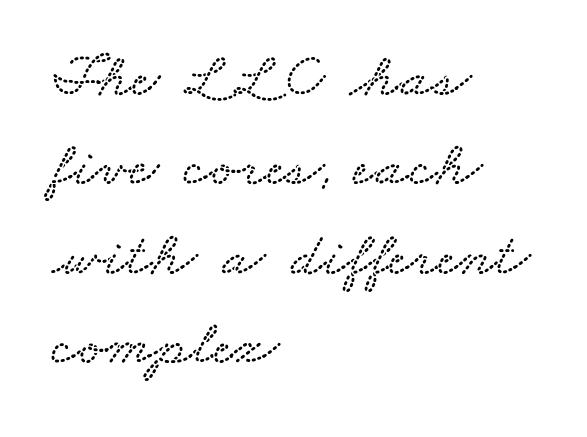
The image shows 63 px wide type; set left-aligned, normal line spacing (1.42x), normal letter spacing, not underlined; low stroke contrast and a small x-height.
